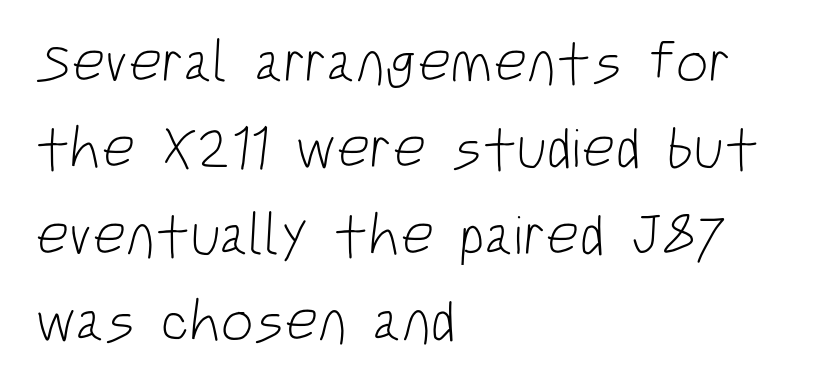
The image shows 58 px light, condensed sans-serif type; set left-aligned, normal line spacing (1.49x), normal letter spacing, not underlined; low stroke contrast and a large x-height.
